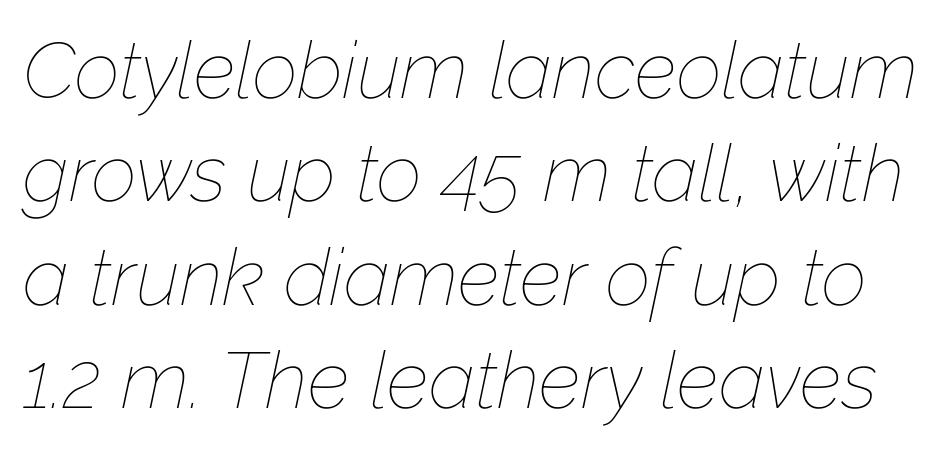
{"italic": "yes", "lean": "right", "slant_degrees": 12, "bold": "no", "weight": "thin", "width": "normal", "stroke_contrast": "low", "x_height": "medium", "monospaced": "no", "underline": "no", "line_spacing": "normal", "line_spacing_ratio": 1.31, "letter_spacing": "normal", "letter_spacing_em": 0.0, "glyph_px": 79}
